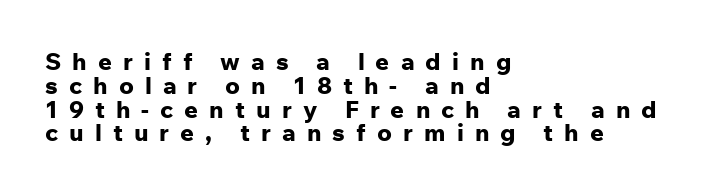
The image shows 24 px bold type, upright; set left-aligned, tight line spacing (0.99x), unusually wide letter spacing (+0.46 em), not underlined.
